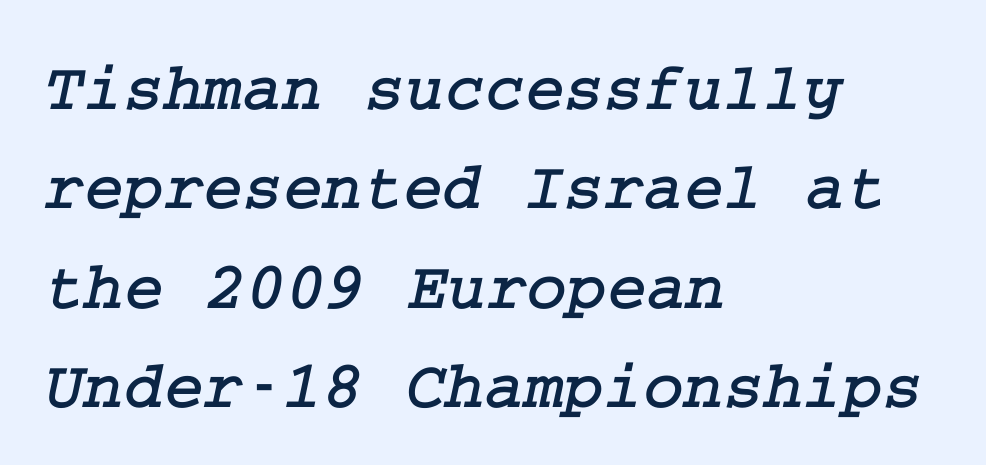
{"serif": "yes", "width": "normal", "stroke_contrast": "low", "x_height": "medium", "underline": "no", "align": "left", "line_spacing": "normal", "line_spacing_ratio": 1.46, "letter_spacing": "normal", "letter_spacing_em": 0.0, "glyph_px": 68}
